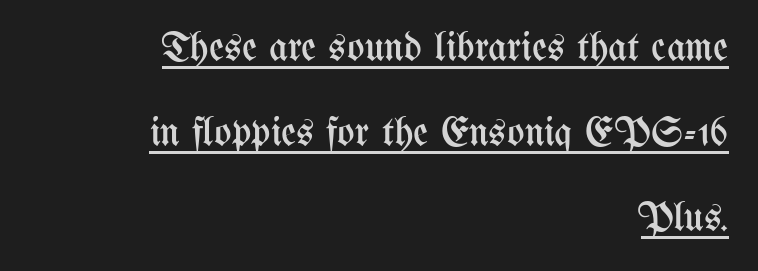
The lettering is marked with a stroke running underneath it. Each stroke keeps to a modest, everyday thickness or less. Is there much room between lines? Yes — plenty of vertical air separates them. Horizontally, the lines are justified to the trailing edge only.
